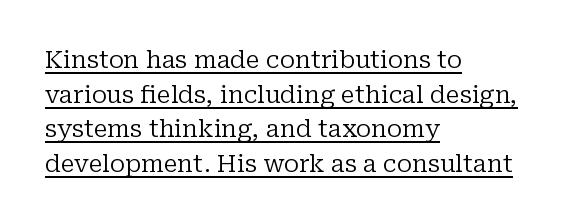
Q: Is the text bold? A: No.
Q: Is the text italic (slanted)? A: No, it is upright.
Q: Is the text underlined? A: Yes.
Q: How is the paragraph aligned? A: Left-aligned.
Q: Is the spacing between letters normal or unusually wide? A: Normal.
Q: Is the spacing between lines tight, normal or loose? A: Normal.
